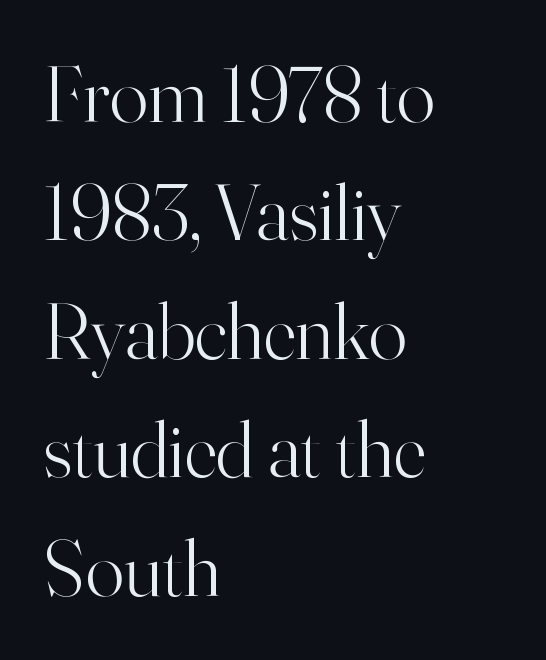
The image shows 80 px light serif type, upright; set left-aligned, normal line spacing (1.48x), normal letter spacing, not underlined; high stroke contrast and a small x-height.
